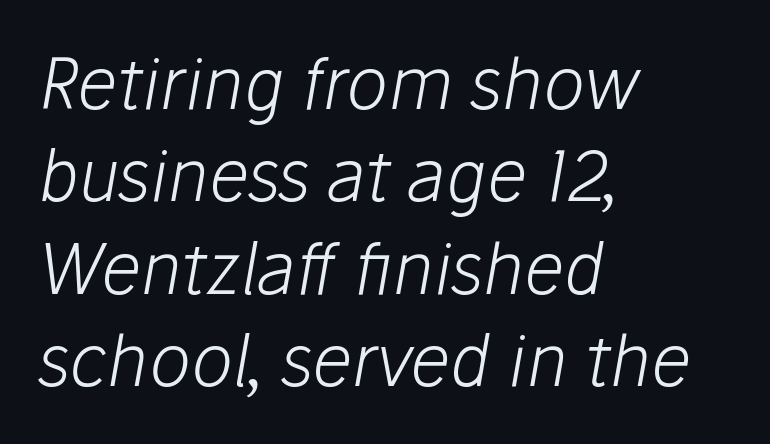
The image shows 70 px light type, italic (leaning right); set left-aligned, normal line spacing (1.32x), normal letter spacing, not underlined; low stroke contrast and a medium x-height.
